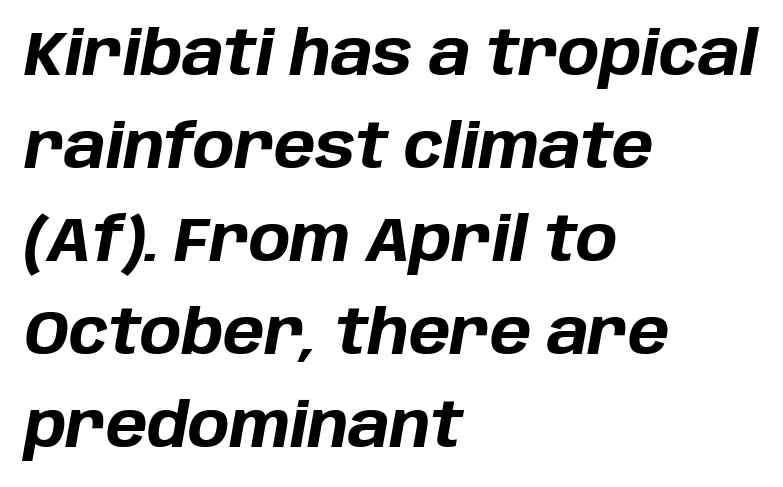
The image shows 62 px bold type, italic (leaning right); set left-aligned, normal line spacing (1.5x), normal letter spacing, not underlined; low stroke contrast and a large x-height.
